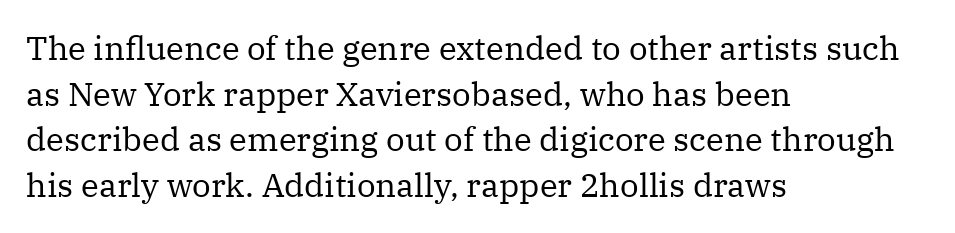
The image shows 33 px regular-weight serif type, upright; set left-aligned, normal line spacing (1.38x), normal letter spacing, not underlined; medium stroke contrast and a medium x-height.
